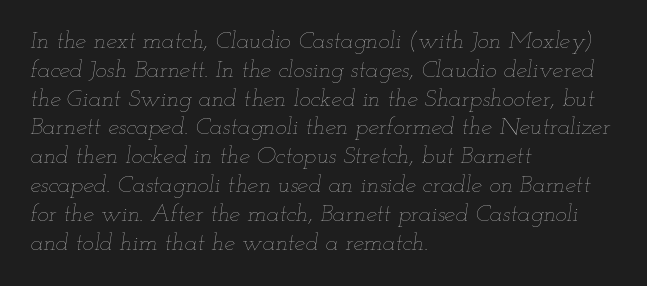
Observe the ordinary spacing: letters are neighbours, not strangers. The lines are quadded left. Does the lettering tilt? It does — this is italic. Stems here are at most as thick as an everyday book face. The glyphs are unaccompanied by any horizontal stroke below them.
